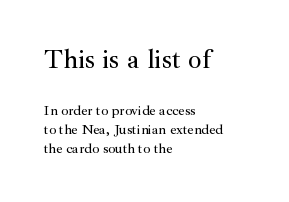
The image shows 27 px text type, upright; set left-aligned, normal line spacing (1.36x), normal letter spacing, not underlined; the first (top) block is 1.93x larger.
